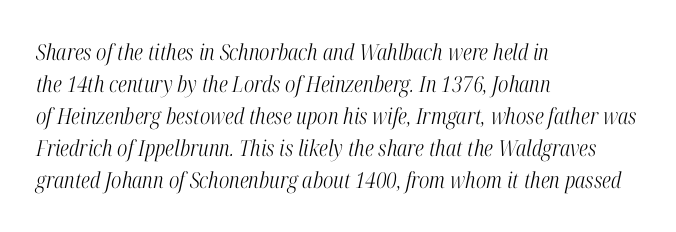
{"italic": "yes", "lean": "right", "slant_degrees": 12, "bold": "no", "underline": "no", "align": "left", "line_spacing": "normal", "line_spacing_ratio": 1.46, "letter_spacing": "normal", "letter_spacing_em": 0.0, "glyph_px": 22}
